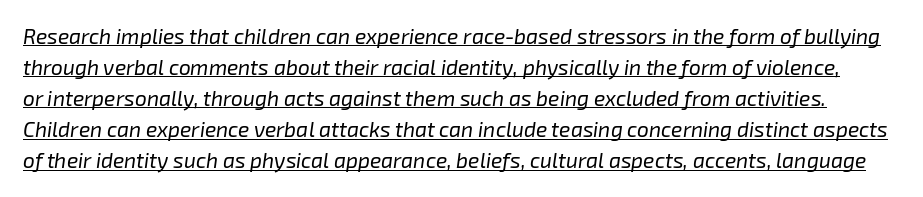
{"italic": "yes", "lean": "right", "slant_degrees": 8, "bold": "no", "underline": "yes", "line_spacing": "normal", "line_spacing_ratio": 1.48, "letter_spacing": "normal", "letter_spacing_em": 0.0, "glyph_px": 21}
